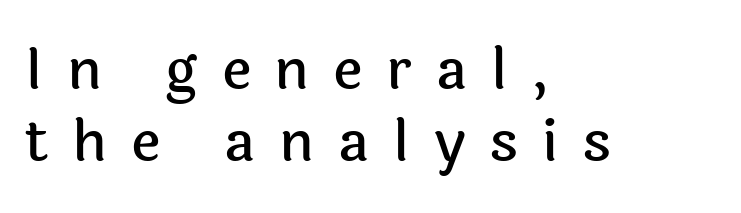
The image shows 58 px sans-serif type, upright; set left-aligned, line spacing 1.24x, unusually wide letter spacing (+0.41 em), not underlined; a medium x-height.
